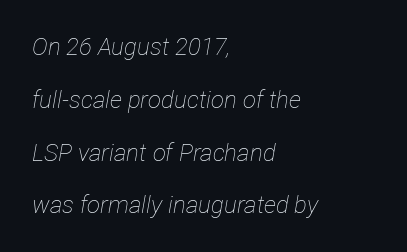
{"italic": "yes", "lean": "right", "slant_degrees": 12, "bold": "no", "underline": "no", "align": "left", "line_spacing": "loose", "line_spacing_ratio": 2.2, "letter_spacing": "normal", "letter_spacing_em": 0.0, "glyph_px": 24}
